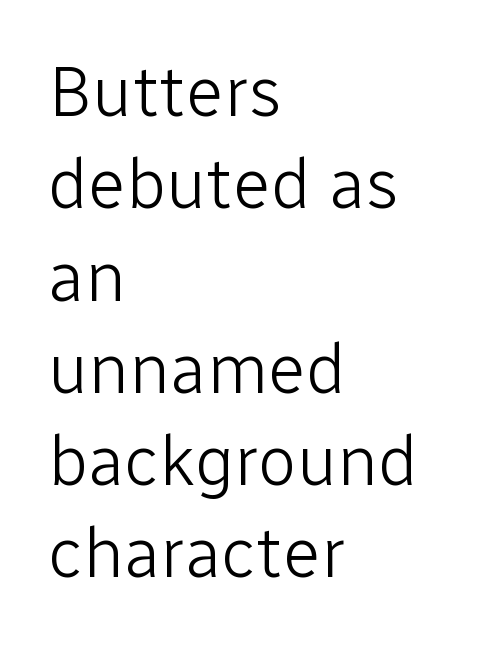
The space directly below the letters is spotless. The axis of the letterforms is exactly vertical. The lines sit at an ordinary, default distance from one another. The text block is weighted toward the left margin, trailing off unevenly rightward. The typeface has the unassuming heft of standard copy or less.
